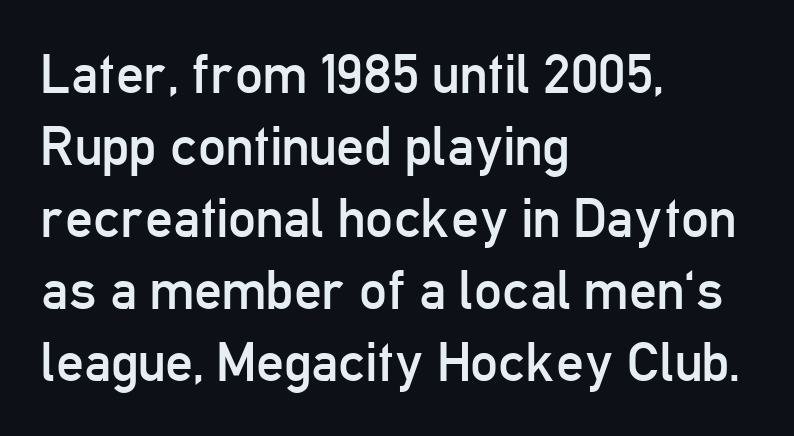
The type is set solid horizontally, with unmodified tracking. Typographically, this falls in the sans-serif category. The letters stand straight up with perfectly vertical stems. Quick note: interline space is typical. Has an underline been added? It has not.
